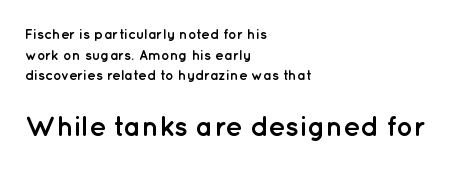
Character widths vary here, with narrow letters taking less room than wide ones. Letter spacing: default. The face used here is a sans, in the tradition of grotesques and geometrics. The rendering uses a moderate line-height, typical for paragraphs.
